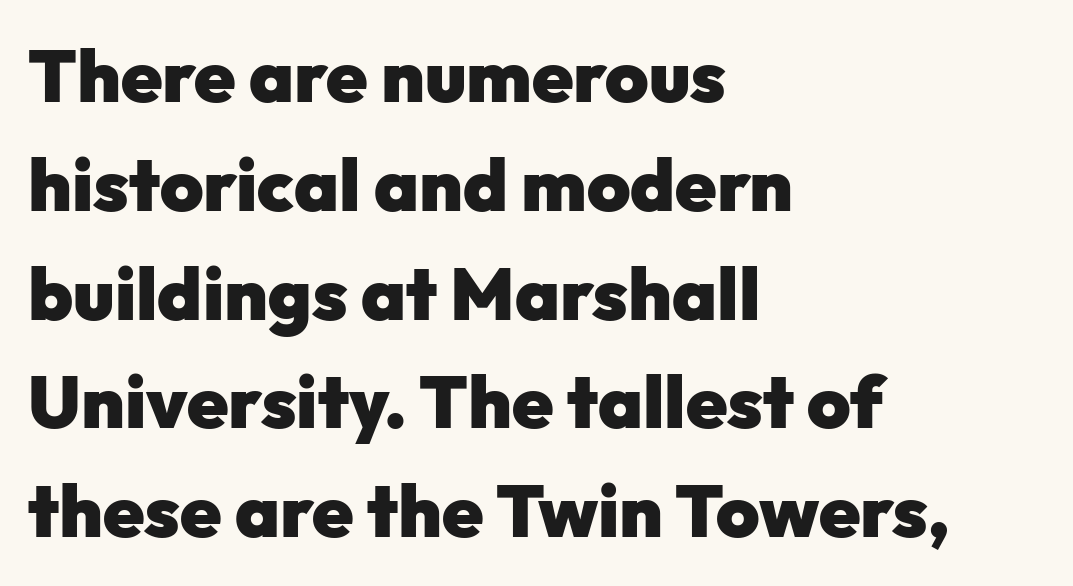
Honestly, the row spacing looks completely unremarkable. The lettering holds an erect, upright posture throughout. Weight: bold. Note the varied advance widths — an 'i' is clearly narrower than an 'm'.
